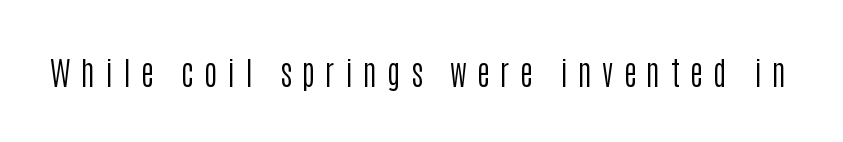
{"serif": "no", "italic": "no", "bold": "no", "weight": "regular", "width": "condensed", "stroke_contrast": "low", "x_height": "large", "monospaced": "no", "underline": "no", "letter_spacing": "wide", "letter_spacing_em": 0.32, "glyph_px": 32}
